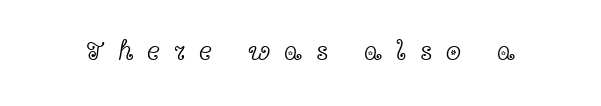
{"serif": "yes", "bold": "no", "weight": "light", "width": "wide", "x_height": "medium", "monospaced": "no", "underline": "no", "letter_spacing": "wide", "letter_spacing_em": 0.49, "glyph_px": 28}
